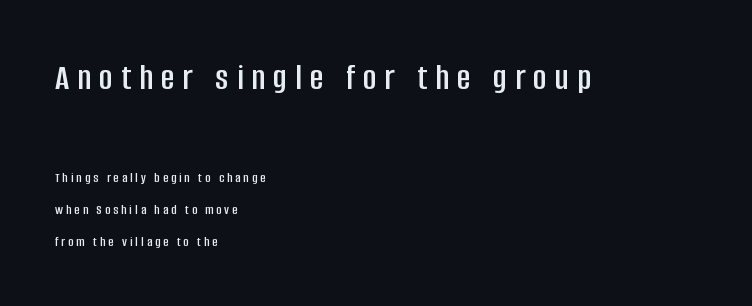
{"serif": "no", "italic": "no", "width": "condensed", "stroke_contrast": "low", "x_height": "large", "monospaced": "no", "underline": "no", "align": "left", "line_spacing": "loose", "line_spacing_ratio": 2.28, "letter_spacing": "wide", "letter_spacing_em": 0.22, "larger_block": "first", "size_ratio": 2.64, "glyph_px": 37}
